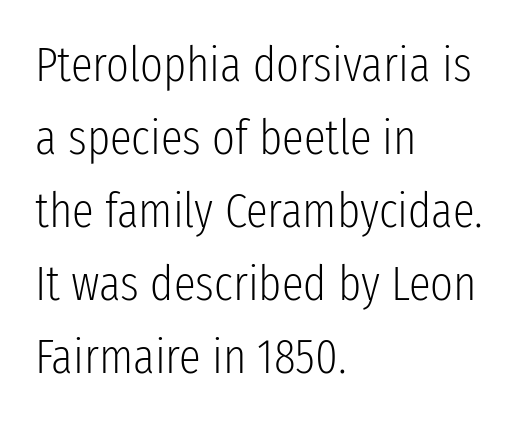
Q: Is the text bold? A: No.
Q: Is the text italic (slanted)? A: No, it is upright.
Q: Is the typeface a serif or a sans-serif typeface? A: Sans-serif.
Q: Is the text underlined? A: No.
Q: How is the paragraph aligned? A: Left-aligned.
Q: Is the spacing between letters normal or unusually wide? A: Normal.
Q: Is the spacing between lines tight, normal or loose? A: Normal.
Q: Width (condensed, normal, or wide)? A: Condensed.
Q: Stroke contrast? A: Low.
Q: x-height? A: Medium.
Q: Monospaced? A: No.
